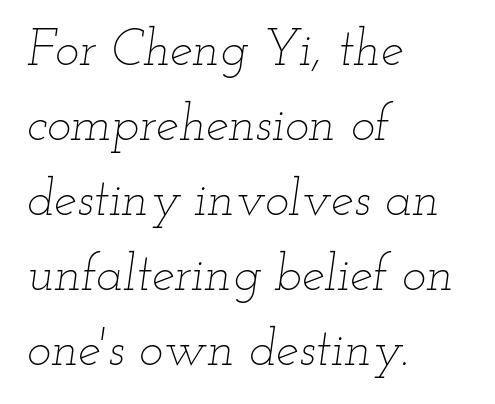
Q: Is the text bold? A: No.
Q: Is the text italic (slanted)? A: Yes, it leans right by about 12 degrees.
Q: Is the text underlined? A: No.
Q: How is the paragraph aligned? A: Left-aligned.
Q: Is the spacing between letters normal or unusually wide? A: Normal.
Q: Is the spacing between lines tight, normal or loose? A: Normal.
Q: Width (condensed, normal, or wide)? A: Wide.
Q: Stroke contrast? A: Low.
Q: x-height? A: Small.
Q: Monospaced? A: No.
